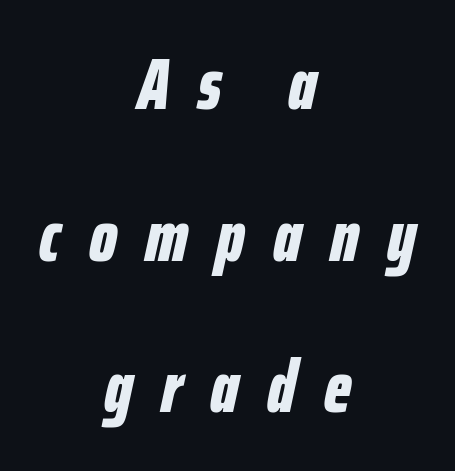
Q: Is the text bold? A: Yes.
Q: Is the text italic (slanted)? A: Yes, it leans right by about 12 degrees.
Q: Is the text underlined? A: No.
Q: How is the paragraph aligned? A: Centered.
Q: Is the spacing between letters normal or unusually wide? A: Unusually wide.
Q: Is the spacing between lines tight, normal or loose? A: Loose.
Q: Width (condensed, normal, or wide)? A: Condensed.
Q: Stroke contrast? A: Low.
Q: x-height? A: Medium.
Q: Monospaced? A: No.
